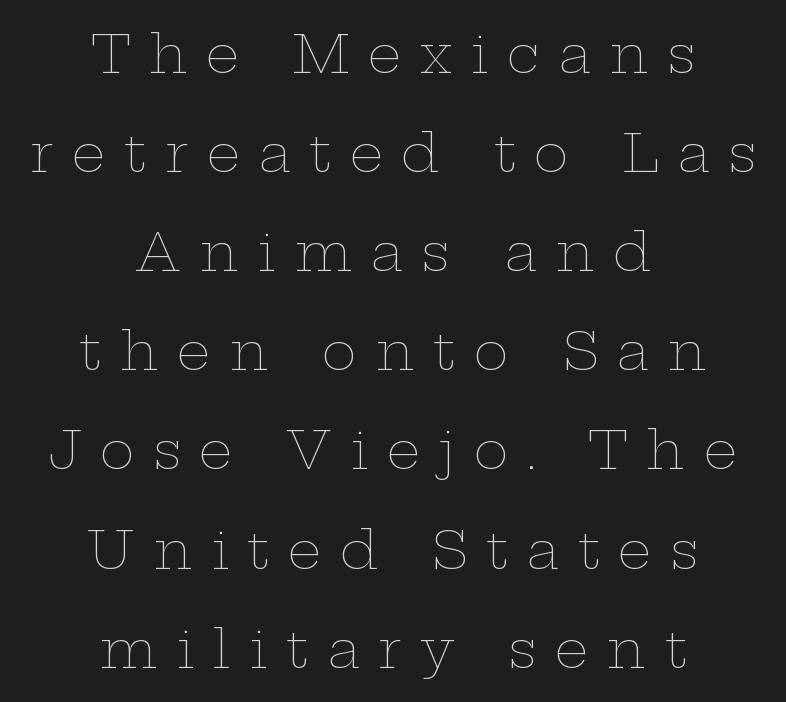
The image shows 53 px thin, wide type, upright; set centered, line spacing 1.87x, unusually wide letter spacing (+0.35 em), not underlined; low stroke contrast and a medium x-height.
